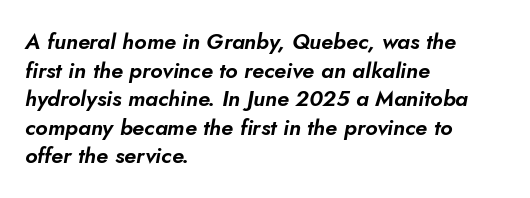
Horizontal bands of white between lines are of average thickness. The paragraph has a hard left edge and a soft right edge. Each word holds together tightly as a unit, with standard inter-letter gaps. Each row of text sits above clean, open space. When letters slant like this, we call the style italic.
